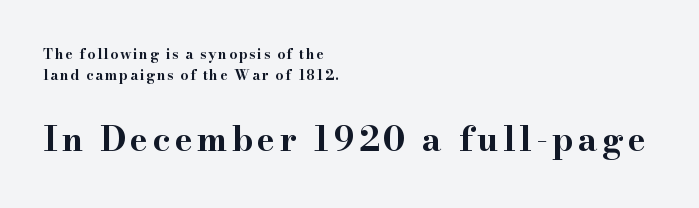
Q: Is the text bold? A: Yes.
Q: Is the text italic (slanted)? A: No, it is upright.
Q: Is the typeface a serif or a sans-serif typeface? A: Serif.
Q: Is the text underlined? A: No.
Q: How is the paragraph aligned? A: Left-aligned.
Q: Is the spacing between lines tight, normal or loose? A: Normal.
Q: Which block of text is set in a larger size, the first (top) or the second (bottom)? A: The second (bottom) one.
Q: Width (condensed, normal, or wide)? A: Wide.
Q: Stroke contrast? A: High.
Q: x-height? A: Small.
Q: Monospaced? A: No.
